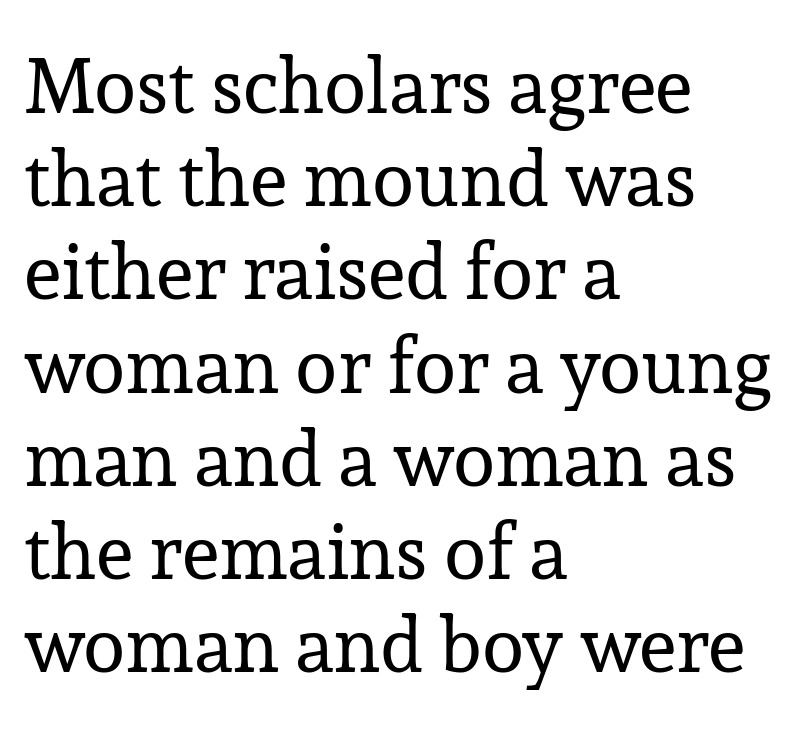
Q: Is the text bold? A: No.
Q: Is the text italic (slanted)? A: No, it is upright.
Q: Is the typeface a serif or a sans-serif typeface? A: Serif.
Q: Is the text underlined? A: No.
Q: How is the paragraph aligned? A: Left-aligned.
Q: Is the spacing between letters normal or unusually wide? A: Normal.
Q: Width (condensed, normal, or wide)? A: Normal.
Q: Stroke contrast? A: Low.
Q: x-height? A: Medium.
Q: Monospaced? A: No.
